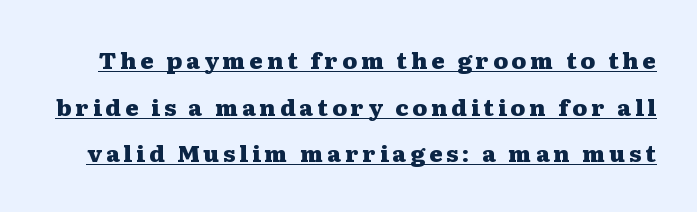
Is there an underline? Yes — a line sits under the letters. The designer dialed line spacing up above the default. Pretty heavy lettering here — definitely bold. Vertical strokes here are truly vertical.
